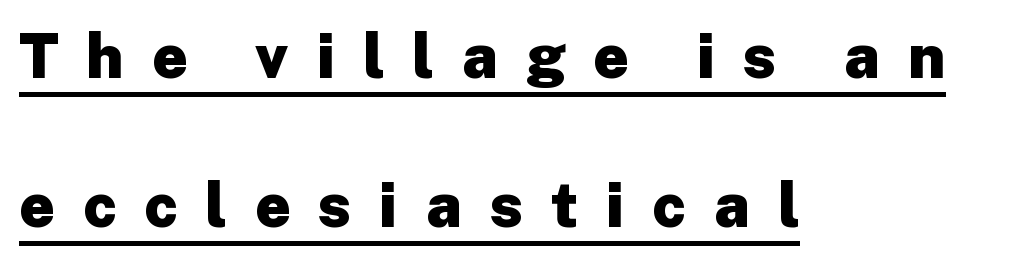
The image shows 62 px heavy sans-serif type, upright; set left-aligned, loose line spacing (2.4x), unusually wide letter spacing (+0.45 em), underlined; low stroke contrast and a medium x-height.
